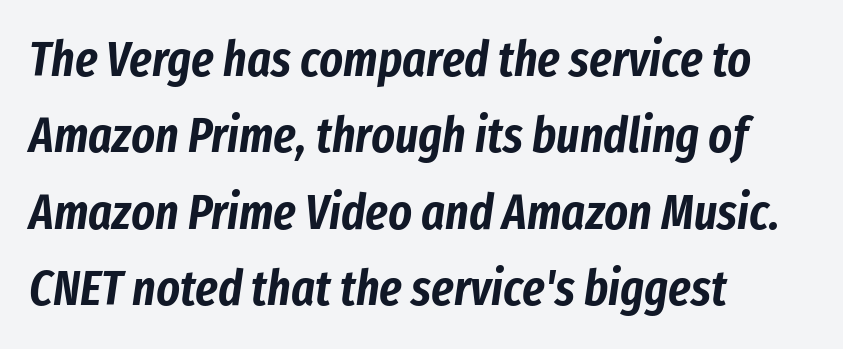
Characters follow at the spacing the type designer built in. The gap between lines stays unmarked. A typesetter would mark this as italic. Here the designer chose a conventional face with non-uniform glyph widths.
